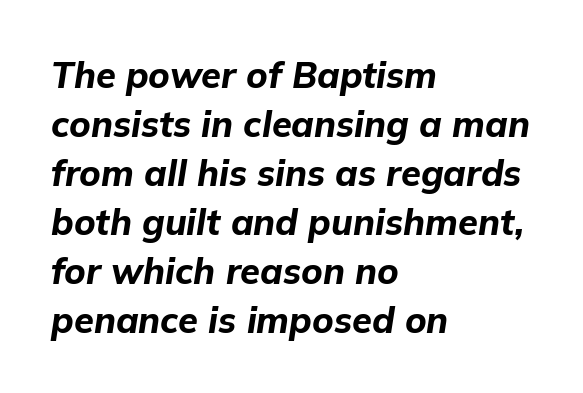
The image shows 36 px bold type, italic (leaning right); set left-aligned, normal line spacing (1.36x), normal letter spacing, not underlined; low stroke contrast and a medium x-height.
